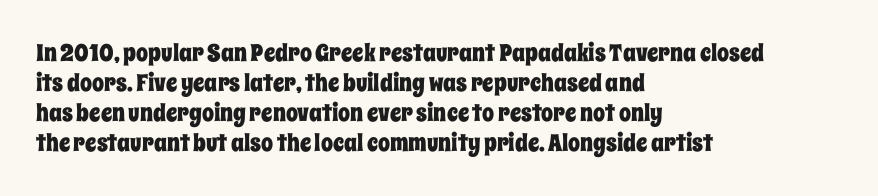
The image shows 24 px text type, upright; set left-aligned, normal line spacing (1.25x), normal letter spacing, not underlined.
